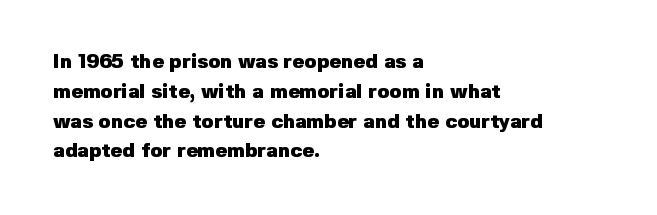
{"italic": "no", "bold": "yes", "underline": "no", "align": "left", "line_spacing": "normal", "line_spacing_ratio": 1.49, "letter_spacing": "normal", "letter_spacing_em": 0.0, "glyph_px": 20}
